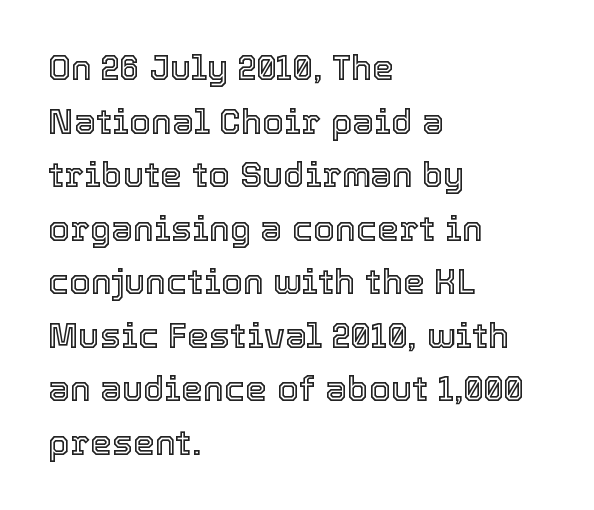
{"italic": "no", "width": "normal", "x_height": "medium", "monospaced": "no", "underline": "no", "align": "left", "line_spacing": "normal", "line_spacing_ratio": 1.53, "letter_spacing": "normal", "letter_spacing_em": 0.0, "glyph_px": 35}
